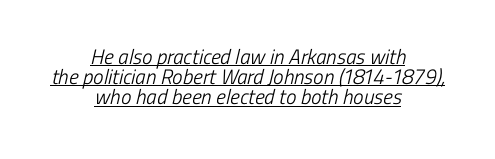
{"bold": "no", "underline": "yes", "align": "center", "line_spacing": "tight", "line_spacing_ratio": 0.96, "letter_spacing": "normal", "letter_spacing_em": 0.0, "glyph_px": 21}
